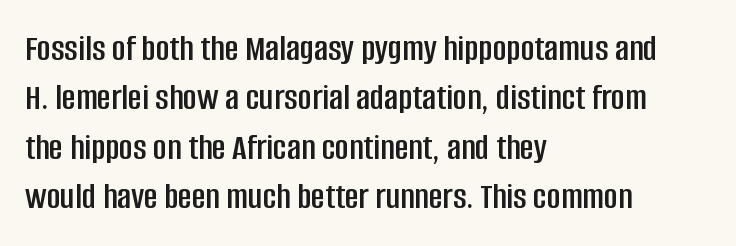
The image shows 38 px condensed sans-serif type, upright; set left-aligned, normal line spacing (1.3x), normal letter spacing, not underlined; low stroke contrast and a large x-height.
